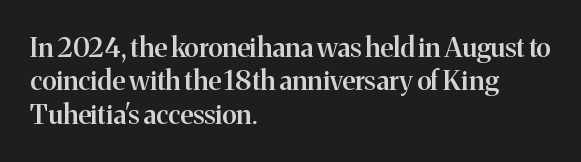
Moderately thickened strokes mark this as semibold type. A clean baseline with only descenders dipping below it. Line starts are locked; line ends wander. Honestly, the letter spacing is just normal — you wouldn't notice it. Italic? Not at all — the glyphs are vertical.
